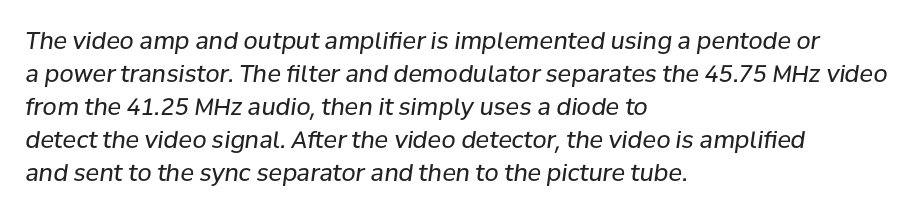
Teacher's note: observe the even left margin — that is flush-left alignment. The letterforms sit shoulder to shoulder at normal distance. The weight would be labelled regular, book, light, or lighter still. These lines were composed using italics. Evenly set lines give the paragraph a standard silhouette.
